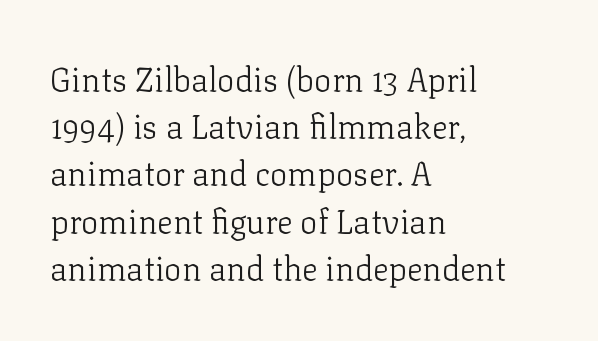
Notice how the passage keeps a crisp vertical edge on the left only. The font family rendered here belongs to the serif group. Summary of weight: not heavy and not bold. The axis of the letterforms is exactly vertical.
